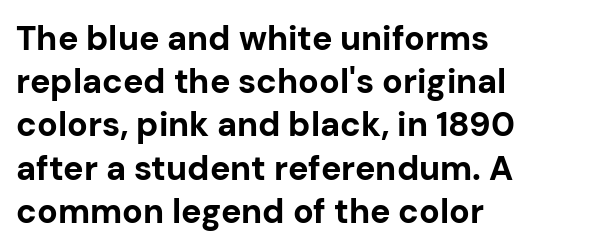
Q: Is the text bold? A: Yes.
Q: Is the text italic (slanted)? A: No, it is upright.
Q: Is the typeface a serif or a sans-serif typeface? A: Sans-serif.
Q: Is the text underlined? A: No.
Q: How is the paragraph aligned? A: Left-aligned.
Q: Is the spacing between letters normal or unusually wide? A: Normal.
Q: Is the spacing between lines tight, normal or loose? A: Normal.
Q: Width (condensed, normal, or wide)? A: Normal.
Q: Stroke contrast? A: Low.
Q: x-height? A: Medium.
Q: Monospaced? A: No.
